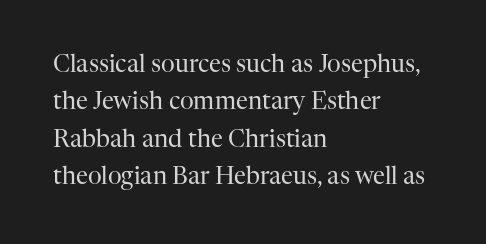
{"italic": "no", "bold": "no", "underline": "no", "align": "left", "line_spacing": "normal", "line_spacing_ratio": 1.56, "letter_spacing": "normal", "letter_spacing_em": 0.0, "glyph_px": 24}
